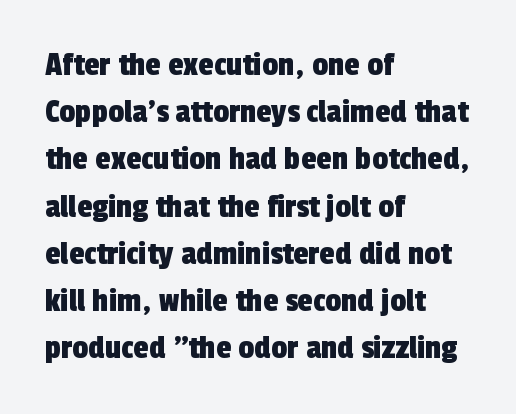
Where is the straight margin? On the left. Quick note: underline off. Think of a printed novel: that variable character pitch is what you see here. The type family on display is of the sans-serif kind.
